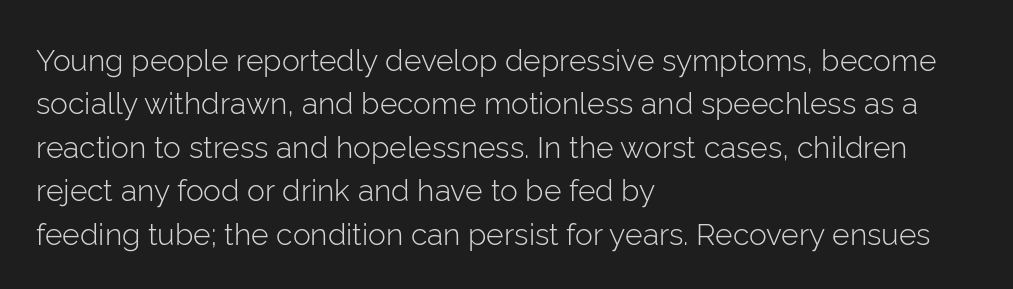
The lines are quadded left. Note the varied advance widths — an 'i' is clearly narrower than an 'm'. The specimen omits any rule beneath the text block's lines. No chunkiness to these letters — they're not bold. The typeface chosen for these lines omits serifs.
